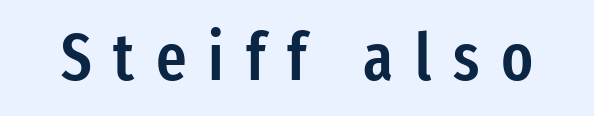
{"serif": "no", "italic": "no", "bold": "semi", "weight": "semibold", "width": "condensed", "stroke_contrast": "low", "x_height": "medium", "monospaced": "no", "underline": "no", "letter_spacing": "wide", "letter_spacing_em": 0.33, "glyph_px": 66}
